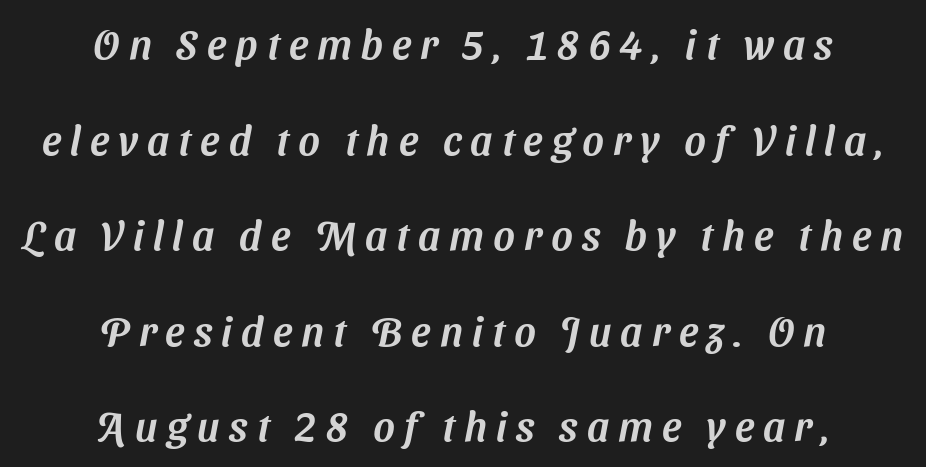
You could fit nearly another row in the gap between these rows. The passage shown is typeset with a sans-serif family. There is plenty of visible air inserted between adjacent glyphs. Varying glyph widths throughout — classic text-font behaviour. Clear beneath every line of the passage. A centered setting, common on invitations and titles, is used for this passage.
